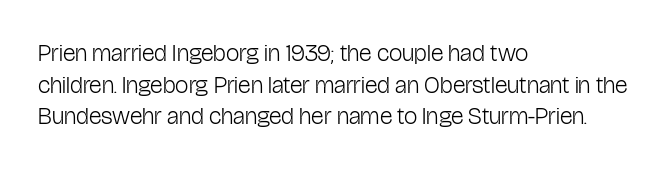
Q: Is the text bold? A: No.
Q: Is the text italic (slanted)? A: No, it is upright.
Q: Is the text underlined? A: No.
Q: How is the paragraph aligned? A: Left-aligned.
Q: Is the spacing between letters normal or unusually wide? A: Normal.
Q: Is the spacing between lines tight, normal or loose? A: Normal.
